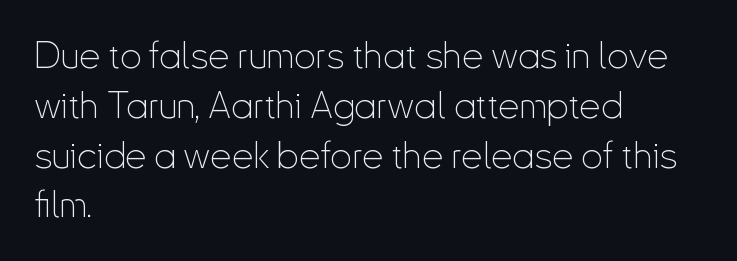
Q: Is the text bold? A: No.
Q: Is the text italic (slanted)? A: No, it is upright.
Q: Is the typeface a serif or a sans-serif typeface? A: Sans-serif.
Q: Is the text underlined? A: No.
Q: How is the paragraph aligned? A: Left-aligned.
Q: Is the spacing between letters normal or unusually wide? A: Normal.
Q: Is the spacing between lines tight, normal or loose? A: Normal.
Q: Width (condensed, normal, or wide)? A: Condensed.
Q: Stroke contrast? A: Low.
Q: x-height? A: Small.
Q: Monospaced? A: No.
